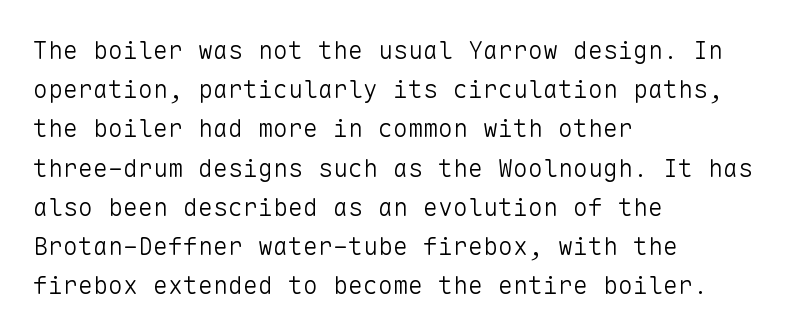
Q: Is the text bold? A: No.
Q: Is the text italic (slanted)? A: No, it is upright.
Q: Is the text underlined? A: No.
Q: How is the paragraph aligned? A: Left-aligned.
Q: Is the spacing between letters normal or unusually wide? A: Normal.
Q: Is the spacing between lines tight, normal or loose? A: Normal.
